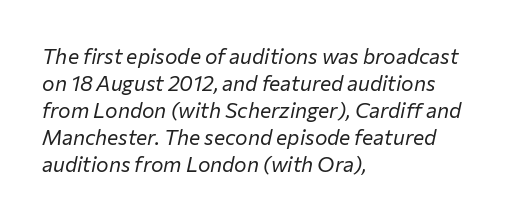
An italicized treatment has been applied to the whole sample. The space between consecutive lines is moderate. Check the space under the baseline: it is left empty. In terms of letterspacing, this is plain default setting. Weight: in the light-to-regular range.
